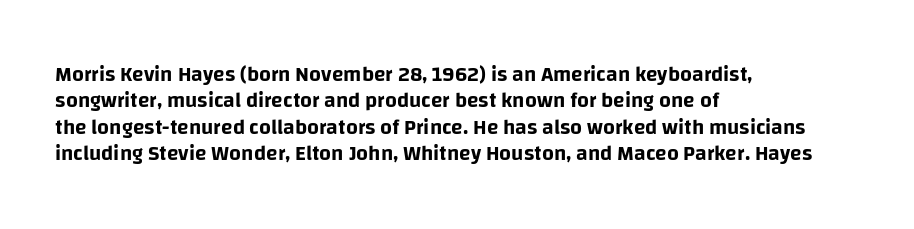
The image shows 21 px text type, upright; set left-aligned, normal line spacing (1.26x), normal letter spacing, not underlined.
